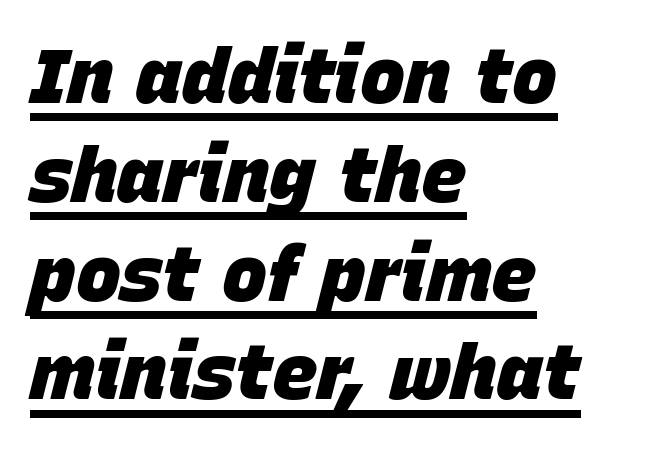
{"italic": "yes", "lean": "right", "slant_degrees": 15, "bold": "yes", "weight": "heavy", "width": "normal", "stroke_contrast": "low", "x_height": "large", "monospaced": "no", "underline": "yes", "align": "left", "line_spacing": "normal", "line_spacing_ratio": 1.3, "letter_spacing": "normal", "letter_spacing_em": 0.0, "glyph_px": 76}
